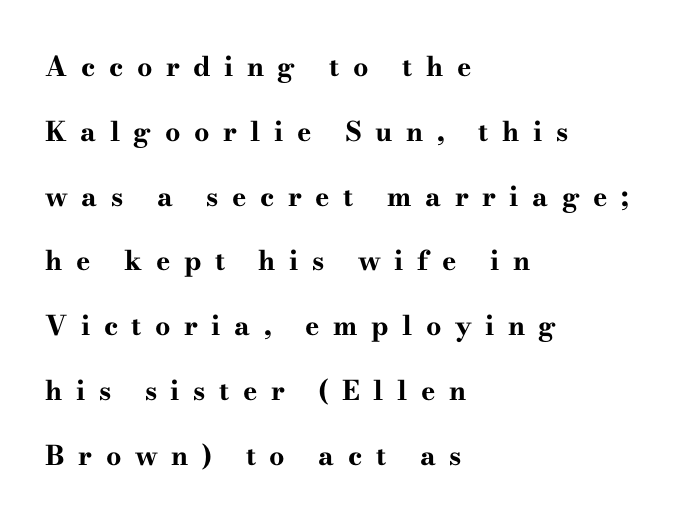
A typesetter would mark this as roman, not italic. Baseline-to-baseline distance is far greater than the letter height. Is the block centered? No — it sits flush against the left margin. Each row of text sits above clean, open space.
